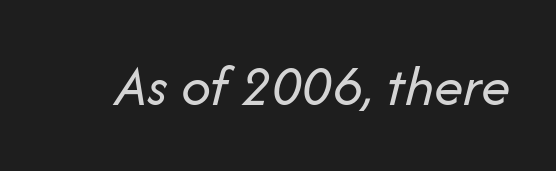
This reads as an unemphasized weight, regular at the heaviest. The font's italic variant was chosen for this text. The letterforms sit shoulder to shoulder at normal distance. Anything drawn beneath the words? Only blank space.
